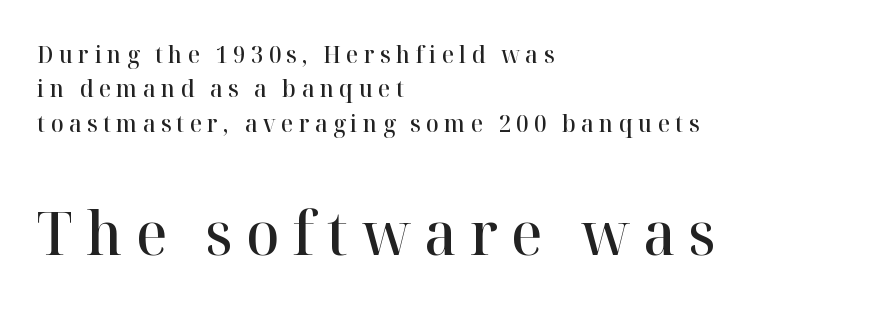
The image shows 61 px semibold serif type, upright; set left-aligned, normal line spacing (1.43x), unusually wide letter spacing (+0.22 em), not underlined; the second (bottom) block is 2.54x larger; high stroke contrast and a medium x-height.
